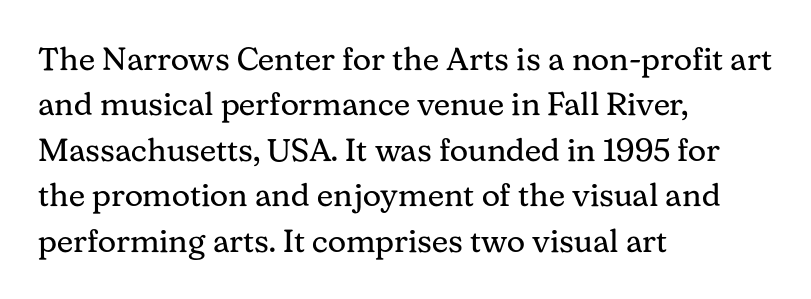
The image shows 32 px regular-weight serif type, upright; set left-aligned, normal line spacing (1.42x), normal letter spacing, not underlined; medium stroke contrast and a medium x-height.
